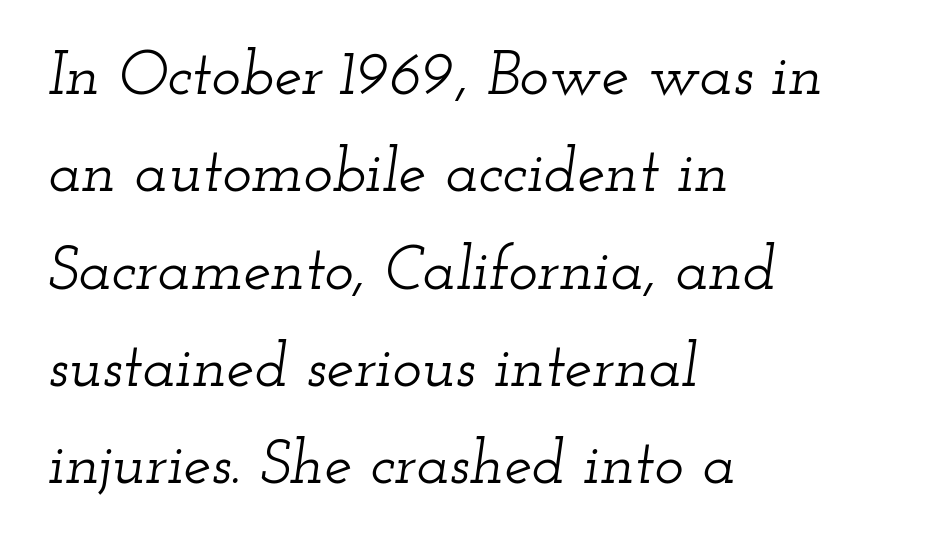
The image shows 62 px wide serif type, italic (leaning right); set left-aligned, normal line spacing (1.57x), normal letter spacing, not underlined; low stroke contrast and a small x-height.
